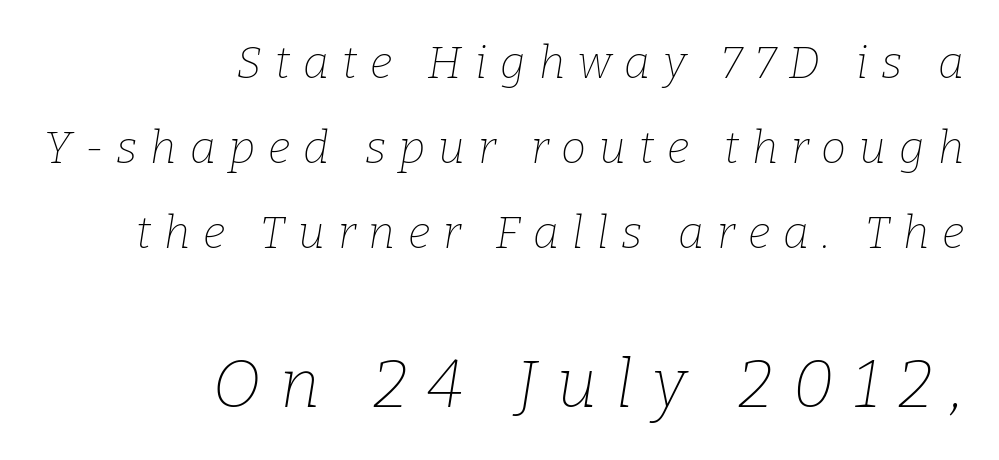
The image shows 67 px thin serif type, italic (leaning right); set right-aligned, line spacing 1.89x, unusually wide letter spacing (+0.29 em), not underlined; the second (bottom) block is 1.49x larger; low stroke contrast and a medium x-height.
